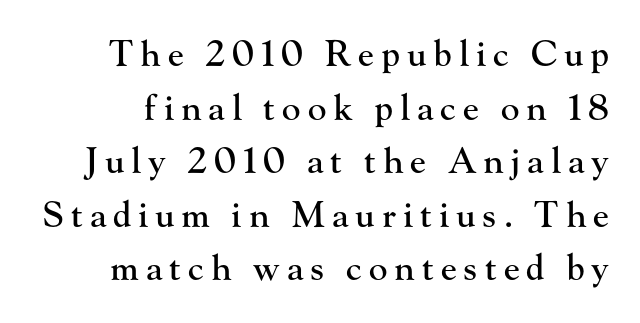
{"serif": "yes", "italic": "no", "width": "normal", "stroke_contrast": "high", "x_height": "small", "monospaced": "no", "underline": "no", "line_spacing": "normal", "line_spacing_ratio": 1.53, "letter_spacing": "wide", "letter_spacing_em": 0.2, "glyph_px": 35}
